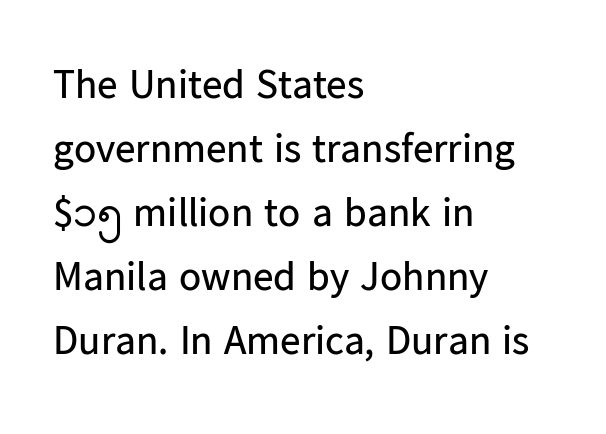
A typesetter would call this leading conventional body-copy spacing. Is the stroke heavy? The answer is a plain regular-or-lighter. Typographically, this falls in the sans-serif category. The passage shown is typed in a proportional face where columns would drift. Alignment: flush left.
